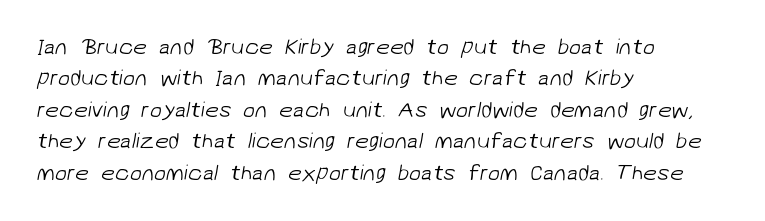
{"bold": "no", "underline": "no", "align": "left", "line_spacing": "normal", "line_spacing_ratio": 1.43, "letter_spacing": "normal", "letter_spacing_em": 0.0, "glyph_px": 22}
